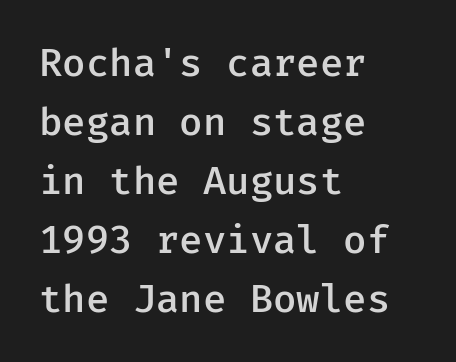
Q: Is the text bold? A: Semi-bold.
Q: Is the text italic (slanted)? A: No, it is upright.
Q: Is the typeface a serif or a sans-serif typeface? A: Sans-serif.
Q: Is the text underlined? A: No.
Q: How is the paragraph aligned? A: Left-aligned.
Q: Is the spacing between letters normal or unusually wide? A: Normal.
Q: Is the spacing between lines tight, normal or loose? A: Normal.
Q: Width (condensed, normal, or wide)? A: Normal.
Q: Stroke contrast? A: Low.
Q: x-height? A: Medium.
